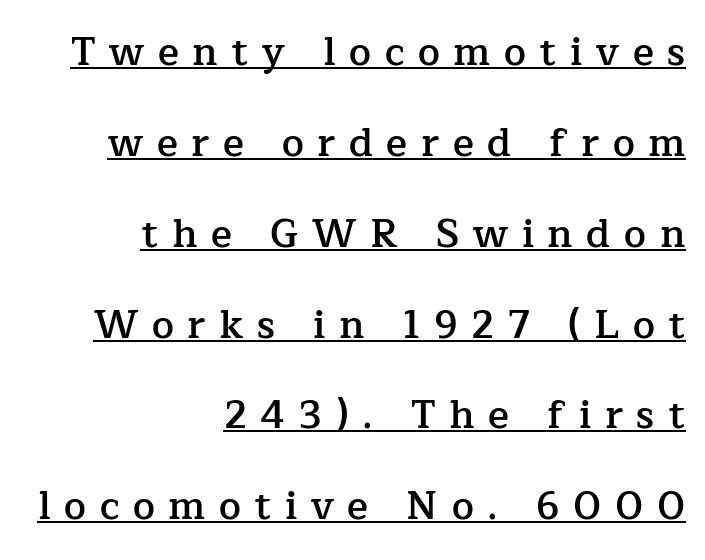
Q: Is the text bold? A: Semi-bold.
Q: Is the text italic (slanted)? A: No, it is upright.
Q: Is the typeface a serif or a sans-serif typeface? A: Serif.
Q: Is the text underlined? A: Yes.
Q: How is the paragraph aligned? A: Right-aligned.
Q: Is the spacing between letters normal or unusually wide? A: Unusually wide.
Q: Is the spacing between lines tight, normal or loose? A: Loose.
Q: Width (condensed, normal, or wide)? A: Normal.
Q: Stroke contrast? A: Low.
Q: x-height? A: Medium.
Q: Monospaced? A: No.
